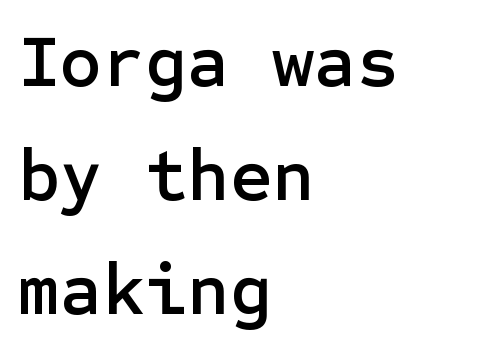
{"serif": "no", "italic": "no", "width": "normal", "stroke_contrast": "low", "x_height": "medium", "underline": "no", "align": "left", "line_spacing": "normal", "line_spacing_ratio": 1.56, "letter_spacing": "normal", "letter_spacing_em": 0.0, "glyph_px": 73}
